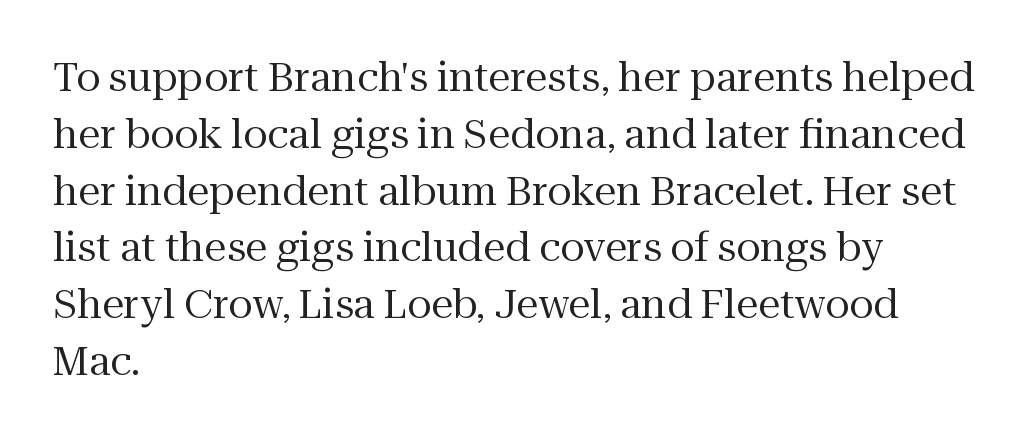
Regarding serifs, this sample has them. Do the characters align in a grid? No, the font is proportional. How are the letters spaced? Ordinarily, with no added tracking. The lines sit at an ordinary, default distance from one another.
